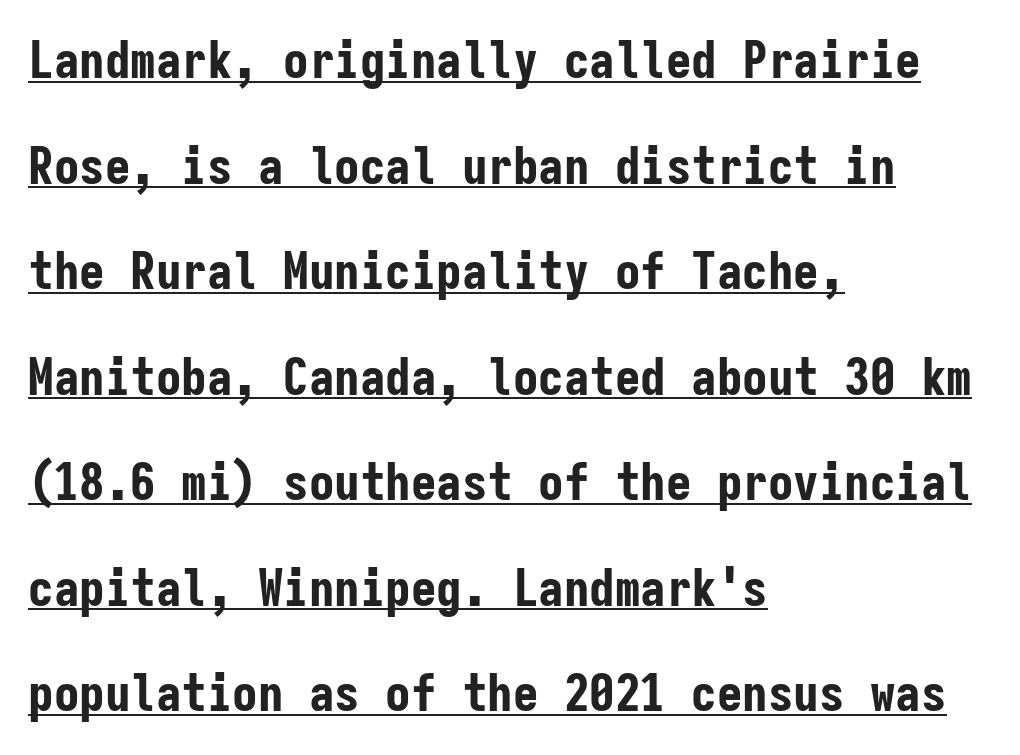
{"serif": "no", "italic": "no", "bold": "yes", "weight": "bold", "width": "condensed", "stroke_contrast": "low", "x_height": "medium", "monospaced": "yes", "underline": "yes", "align": "left", "line_spacing": "loose", "line_spacing_ratio": 2.07, "letter_spacing": "normal", "letter_spacing_em": 0.0, "glyph_px": 51}
